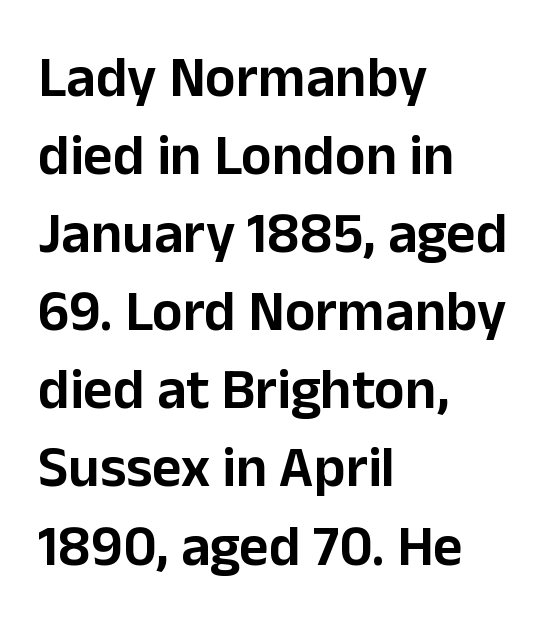
{"serif": "no", "italic": "no", "width": "normal", "stroke_contrast": "low", "x_height": "medium", "monospaced": "no", "underline": "no", "align": "left", "line_spacing": "normal", "line_spacing_ratio": 1.37, "letter_spacing": "normal", "letter_spacing_em": 0.0, "glyph_px": 57}
